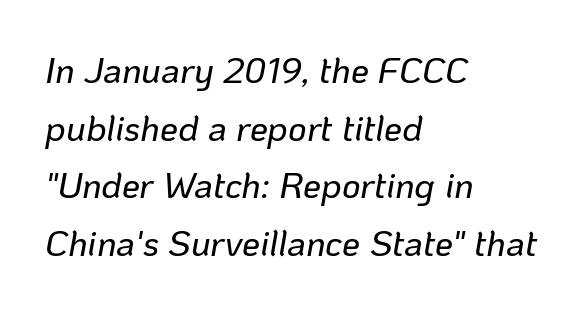
The image shows 36 px text type, italic (leaning right); set left-aligned, normal line spacing (1.6x), normal letter spacing, not underlined; low stroke contrast and a medium x-height.
